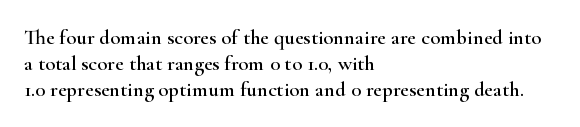
{"italic": "no", "underline": "no", "align": "left", "line_spacing_ratio": 1.23, "letter_spacing": "normal", "letter_spacing_em": 0.0, "glyph_px": 21}
